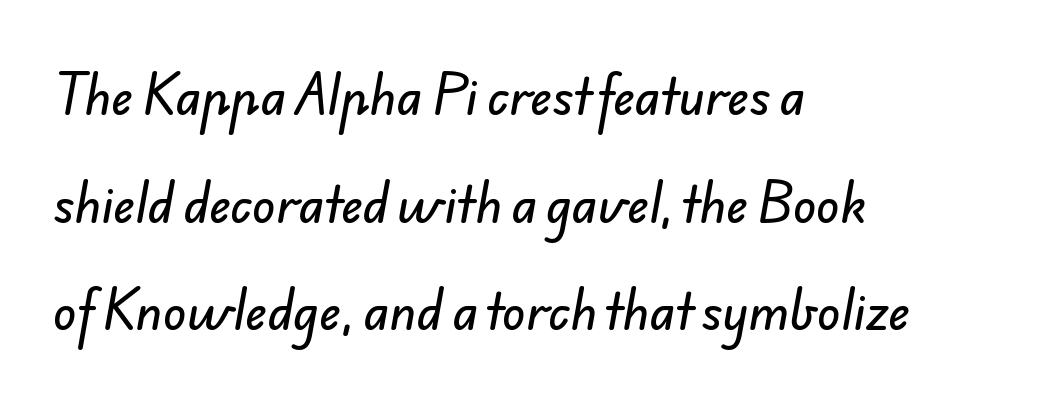
Q: Is the typeface a serif or a sans-serif typeface? A: Sans-serif.
Q: Is the text underlined? A: No.
Q: How is the paragraph aligned? A: Left-aligned.
Q: Is the spacing between letters normal or unusually wide? A: Normal.
Q: Is the spacing between lines tight, normal or loose? A: Loose.
Q: Width (condensed, normal, or wide)? A: Normal.
Q: Stroke contrast? A: Low.
Q: x-height? A: Small.
Q: Monospaced? A: No.
